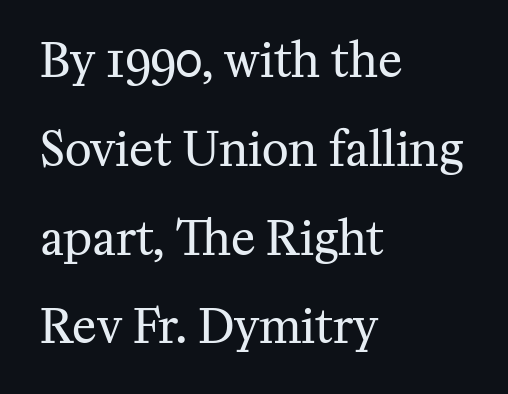
The image shows 46 px regular-weight serif type, upright; set left-aligned, loose line spacing (1.93x), normal letter spacing, not underlined; medium stroke contrast and a medium x-height.
